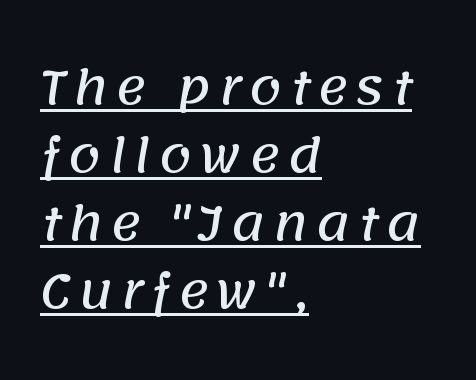
A typesetter would call this leading conventional body-copy spacing. The text was rendered using a sans face with plain stroke endings. Varying glyph widths throughout — classic text-font behaviour. Line starts are locked; line ends wander.
